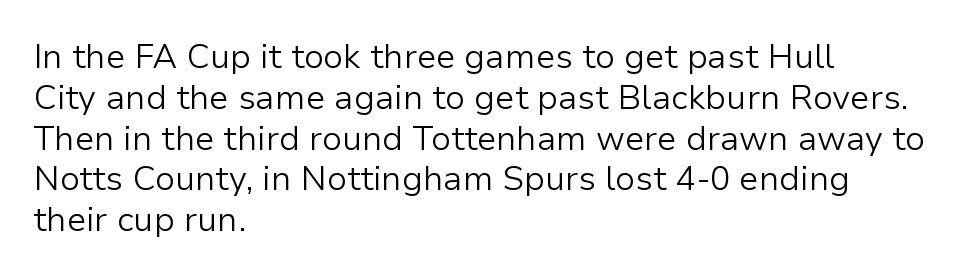
{"serif": "no", "italic": "no", "bold": "no", "weight": "light", "width": "normal", "stroke_contrast": "low", "x_height": "medium", "monospaced": "no", "underline": "no", "align": "left", "line_spacing_ratio": 1.2, "letter_spacing": "normal", "letter_spacing_em": 0.0, "glyph_px": 34}
